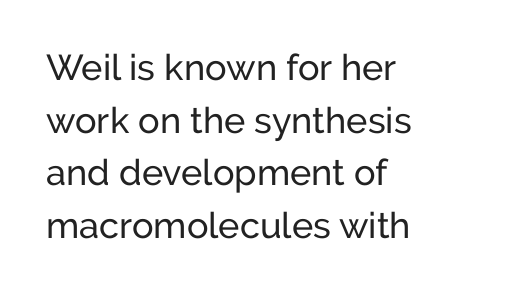
{"serif": "no", "italic": "no", "width": "normal", "stroke_contrast": "low", "x_height": "medium", "monospaced": "no", "underline": "no", "align": "left", "line_spacing": "normal", "line_spacing_ratio": 1.46, "letter_spacing": "normal", "letter_spacing_em": 0.0, "glyph_px": 36}
